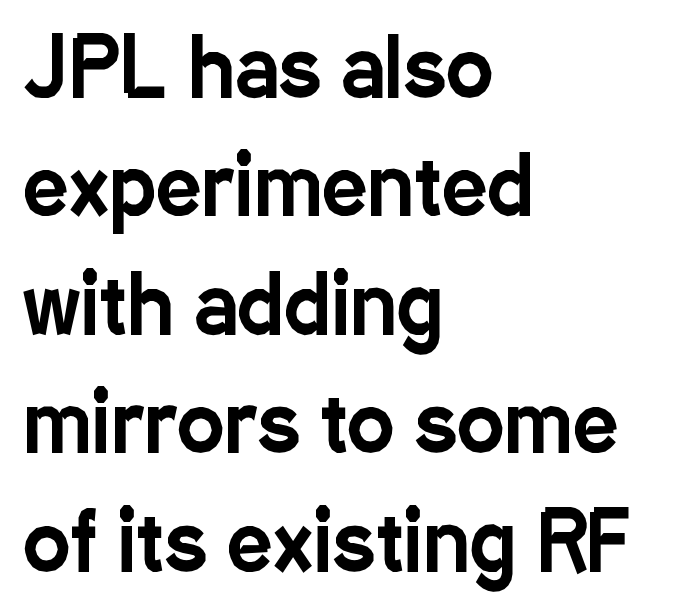
The image shows 80 px condensed sans-serif type, upright; set left-aligned, normal line spacing (1.48x), normal letter spacing, not underlined; low stroke contrast and a medium x-height.
